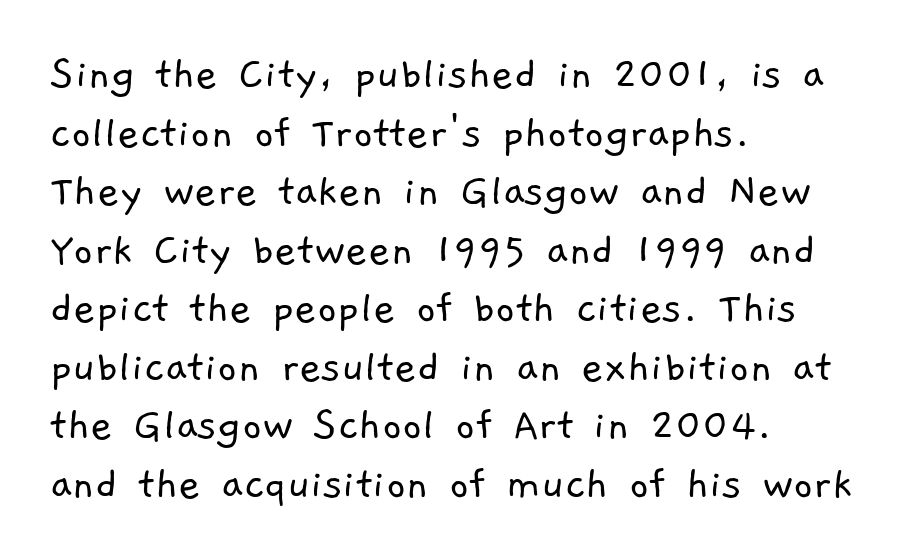
The image shows 48 px light sans-serif type; set left-aligned, line spacing 1.22x, normal letter spacing, not underlined; low stroke contrast and a medium x-height.
